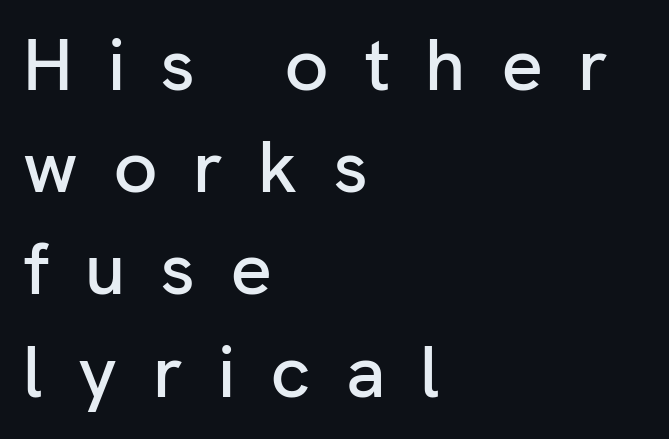
{"serif": "no", "italic": "no", "width": "normal", "stroke_contrast": "low", "x_height": "medium", "monospaced": "no", "underline": "no", "align": "left", "line_spacing": "normal", "line_spacing_ratio": 1.4, "letter_spacing": "wide", "letter_spacing_em": 0.48, "glyph_px": 73}
